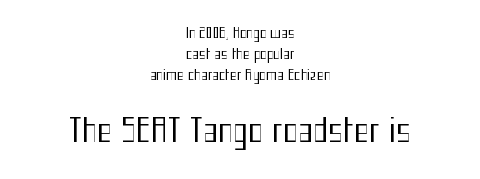
{"serif": "no", "italic": "no", "bold": "no", "weight": "regular", "width": "condensed", "stroke_contrast": "medium", "x_height": "medium", "monospaced": "no", "underline": "no", "align": "center", "line_spacing": "normal", "line_spacing_ratio": 1.51, "letter_spacing": "normal", "letter_spacing_em": 0.0, "larger_block": "second", "size_ratio": 2.29, "glyph_px": 32}
